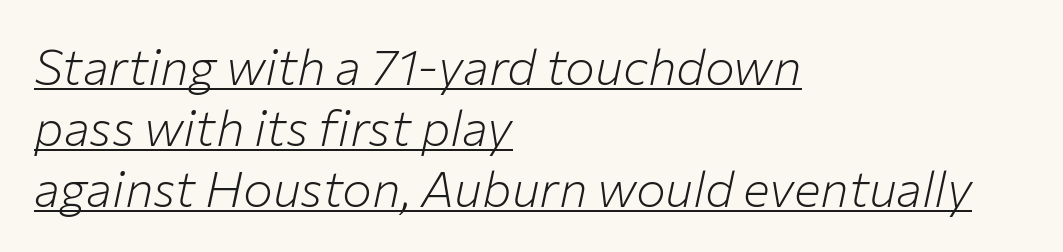
Caption: standard tracking, unaltered. Is there an underline? Yes — a line sits under the letters. The passage shown is typed in a proportional face where columns would drift. This sample is left-justified, so line endings fall wherever the words run out. There's an unmistakable incline to the writing here. The strokes carry an ordinary text weight at most.
